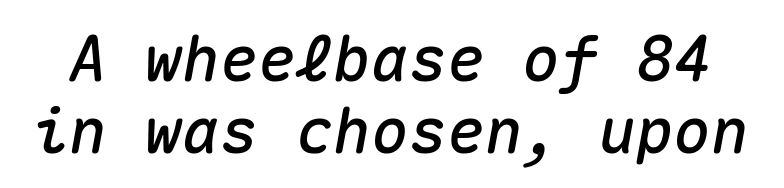
Q: Is the text italic (slanted)? A: Yes, it leans right by about 10 degrees.
Q: Is the text underlined? A: No.
Q: Is the spacing between letters normal or unusually wide? A: Normal.
Q: Is the spacing between lines tight, normal or loose? A: Tight.
Q: Width (condensed, normal, or wide)? A: Normal.
Q: Stroke contrast? A: Medium.
Q: x-height? A: Medium.
Q: Monospaced? A: Yes.
